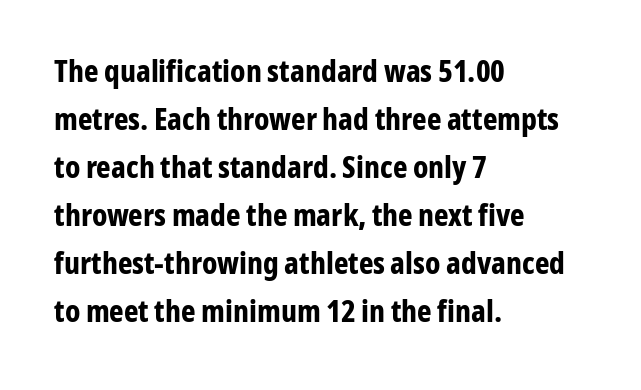
The image shows 31 px bold, condensed sans-serif type, upright; set left-aligned, normal line spacing (1.55x), normal letter spacing, not underlined; low stroke contrast and a medium x-height.
